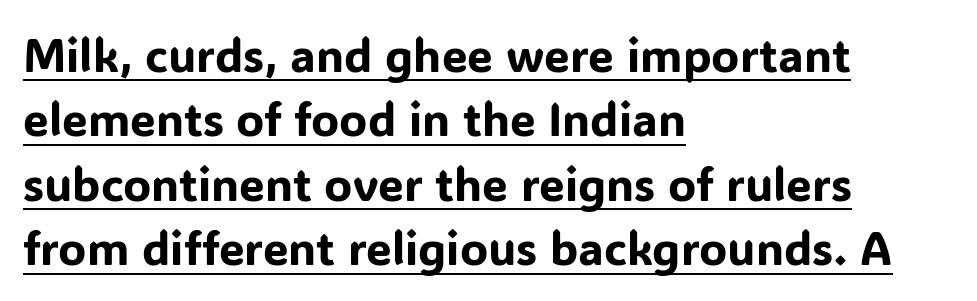
Q: Is the text italic (slanted)? A: No, it is upright.
Q: Is the typeface a serif or a sans-serif typeface? A: Sans-serif.
Q: Is the text underlined? A: Yes.
Q: How is the paragraph aligned? A: Left-aligned.
Q: Is the spacing between letters normal or unusually wide? A: Normal.
Q: Is the spacing between lines tight, normal or loose? A: Normal.
Q: Width (condensed, normal, or wide)? A: Normal.
Q: Stroke contrast? A: Low.
Q: x-height? A: Medium.
Q: Monospaced? A: No.
